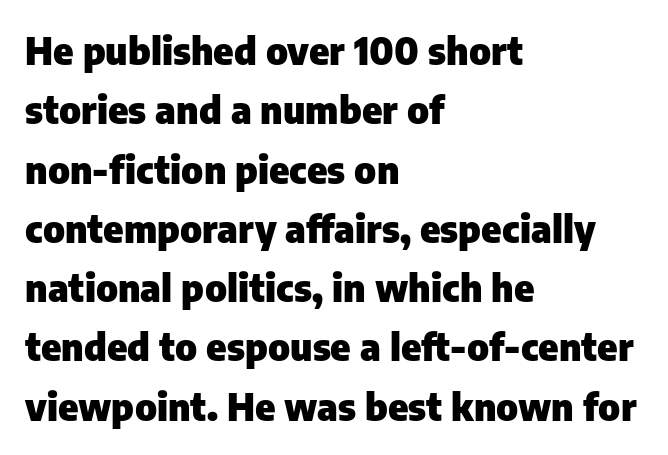
{"serif": "no", "italic": "no", "bold": "yes", "weight": "heavy", "width": "normal", "stroke_contrast": "low", "x_height": "medium", "monospaced": "no", "underline": "no", "align": "left", "line_spacing": "normal", "line_spacing_ratio": 1.56, "letter_spacing": "normal", "letter_spacing_em": 0.0, "glyph_px": 38}
